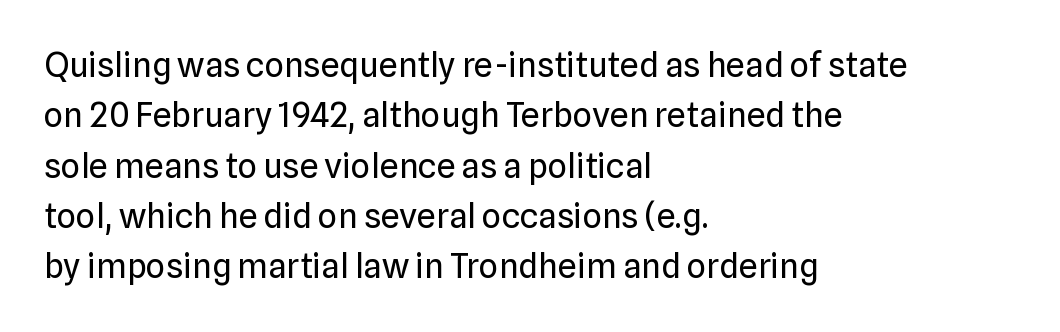
How would I describe the line gaps? Plain and ordinary. The string is rendered with underlining switched off. These lines are set flush left with a ragged right edge. How are the letters spaced? Ordinarily, with no added tracking. The font's upright variant was chosen for this text. The rendering uses natural spacing where letterforms have individual widths.
